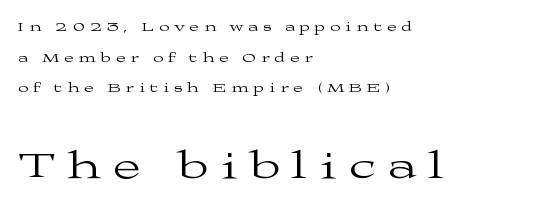
Q: Is the text bold? A: No.
Q: Is the text italic (slanted)? A: No, it is upright.
Q: Is the typeface a serif or a sans-serif typeface? A: Serif.
Q: Is the text underlined? A: No.
Q: How is the paragraph aligned? A: Left-aligned.
Q: Is the spacing between letters normal or unusually wide? A: Unusually wide.
Q: Is the spacing between lines tight, normal or loose? A: Loose.
Q: Which block of text is set in a larger size, the first (top) or the second (bottom)? A: The second (bottom) one.
Q: Width (condensed, normal, or wide)? A: Wide.
Q: Stroke contrast? A: Medium.
Q: x-height? A: Medium.
Q: Monospaced? A: No.
